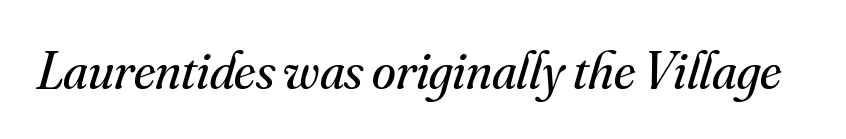
Is the type slanted? Yes — the strokes lean at a clear angle. No extra ink here — the face is not bold. Is this a fixed-width face? No — the glyphs have proportional, varying widths. The font family rendered here belongs to the serif group. Quick note: underline off.
